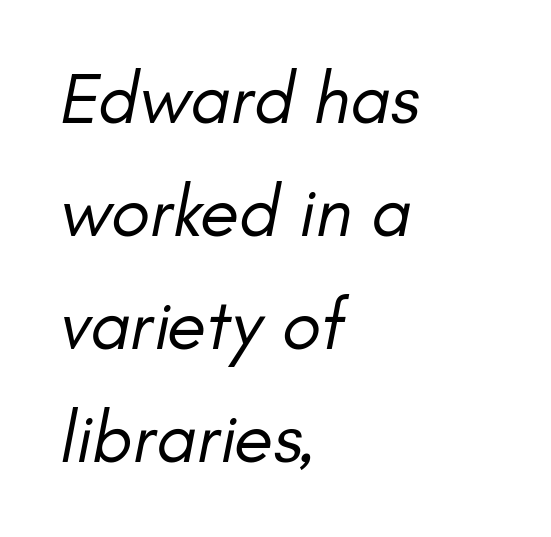
The image shows 72 px regular-weight type, italic (leaning right); set left-aligned, normal line spacing (1.57x), normal letter spacing, not underlined; low stroke contrast and a small x-height.
